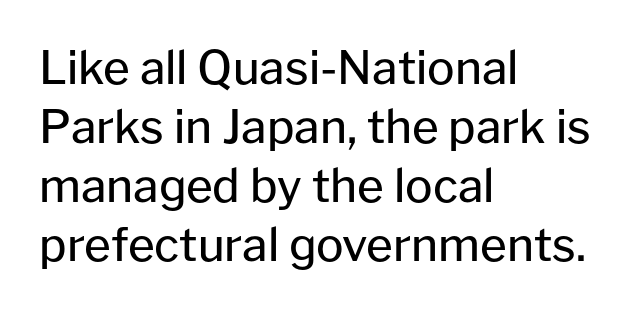
Q: Is the text bold? A: No.
Q: Is the text italic (slanted)? A: No, it is upright.
Q: Is the typeface a serif or a sans-serif typeface? A: Sans-serif.
Q: Is the text underlined? A: No.
Q: How is the paragraph aligned? A: Left-aligned.
Q: Is the spacing between letters normal or unusually wide? A: Normal.
Q: Is the spacing between lines tight, normal or loose? A: Normal.
Q: Width (condensed, normal, or wide)? A: Normal.
Q: Stroke contrast? A: Low.
Q: x-height? A: Medium.
Q: Monospaced? A: No.
